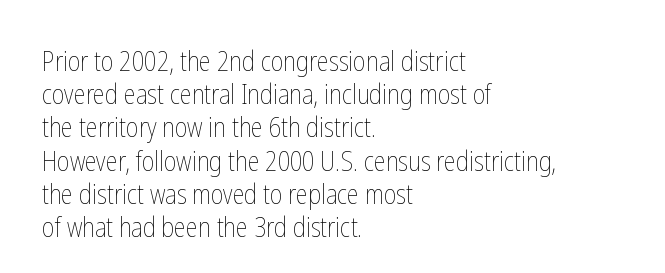
Q: Is the text bold? A: No.
Q: Is the text italic (slanted)? A: No, it is upright.
Q: Is the text underlined? A: No.
Q: How is the paragraph aligned? A: Left-aligned.
Q: Is the spacing between letters normal or unusually wide? A: Normal.
